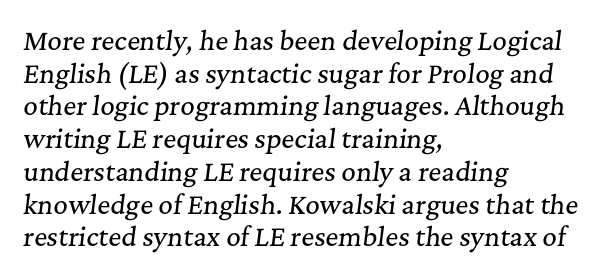
Q: Is the text italic (slanted)? A: Yes, it leans right by about 7 degrees.
Q: Is the text underlined? A: No.
Q: How is the paragraph aligned? A: Left-aligned.
Q: Is the spacing between letters normal or unusually wide? A: Normal.
Q: Is the spacing between lines tight, normal or loose? A: Normal.
